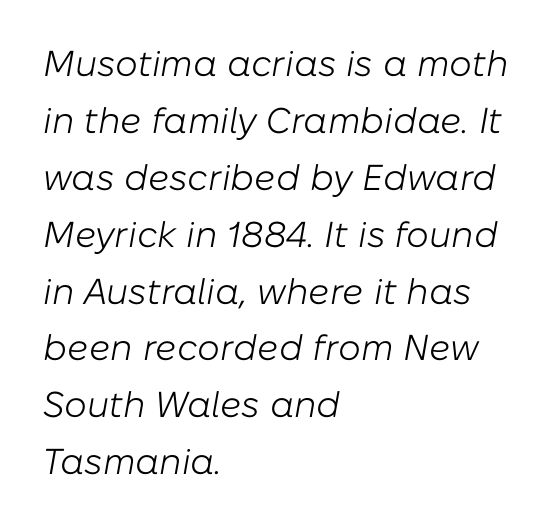
Q: Is the text bold? A: No.
Q: Is the text italic (slanted)? A: Yes, it leans right by about 10 degrees.
Q: Is the text underlined? A: No.
Q: How is the paragraph aligned? A: Left-aligned.
Q: Is the spacing between letters normal or unusually wide? A: Normal.
Q: Is the spacing between lines tight, normal or loose? A: Normal.
Q: Width (condensed, normal, or wide)? A: Normal.
Q: Stroke contrast? A: Low.
Q: x-height? A: Medium.
Q: Monospaced? A: No.
